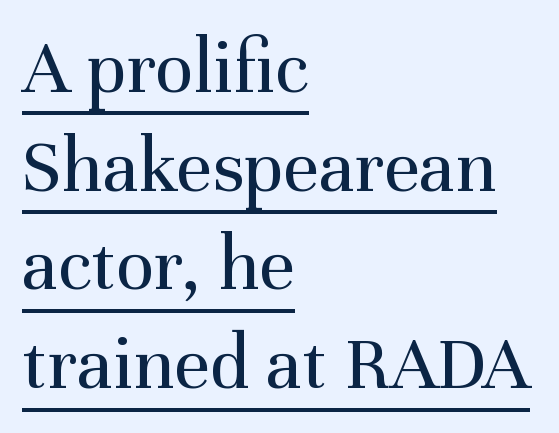
Is the stroke heavy? The answer is a plain regular-or-lighter. Honestly, the row spacing looks completely unremarkable. Quick note: underline on. This rendering leaves character spacing at its baseline value. This sample is left-justified, so line endings fall wherever the words run out.
